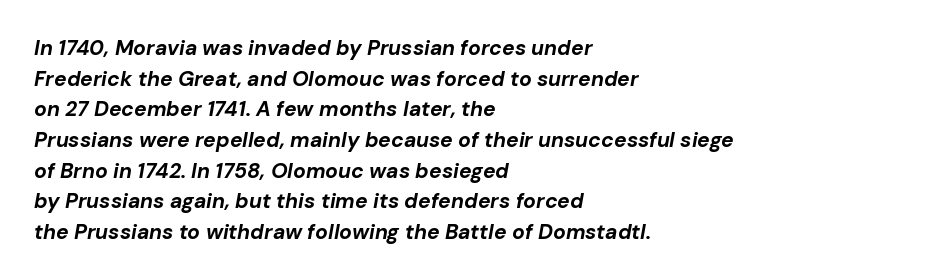
{"italic": "yes", "lean": "right", "slant_degrees": 10, "bold": "yes", "underline": "no", "align": "left", "line_spacing": "normal", "line_spacing_ratio": 1.46, "letter_spacing": "normal", "letter_spacing_em": 0.0, "glyph_px": 21}
